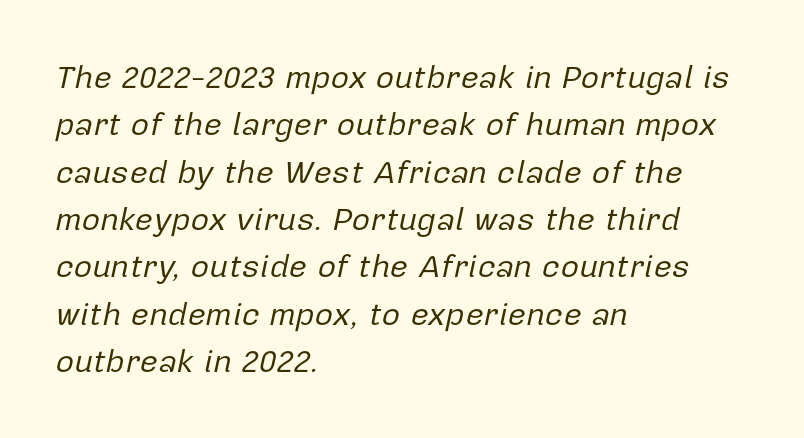
Any mark beneath the type? The region is blank. The characters are drawn with everyday or finer stroke widths. This sample has the flowing, uneven cadence of proportional lettering. The passage shown leans; its letterforms are oblique.
